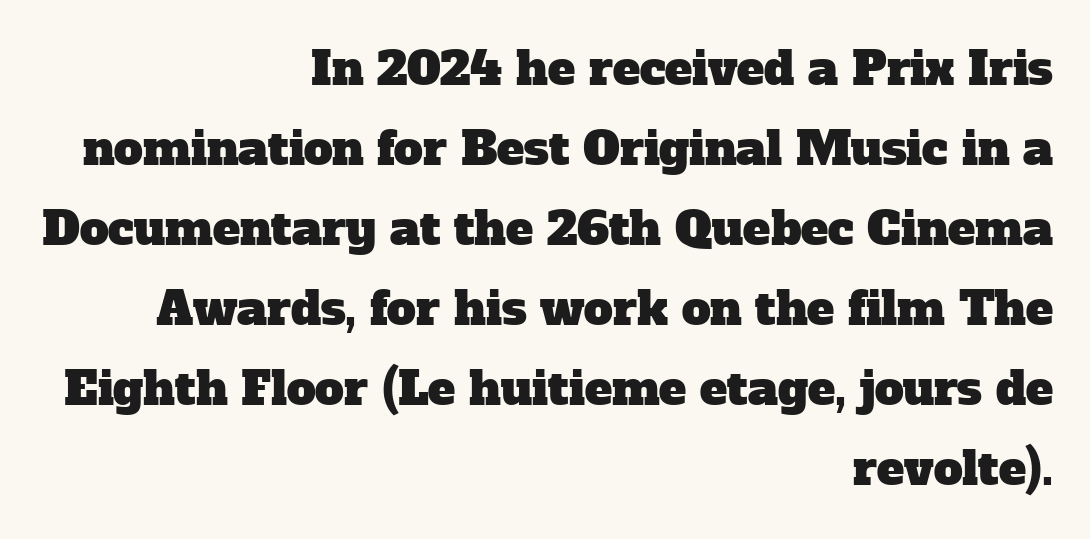
Look at the bottom of the vertical strokes: they flare into serifs here. Type without underlining. The letters advance in unequal steps, a hallmark of proportional type. No extra tracking has been applied to these lines. The text block is weighted toward the right margin, trailing off unevenly leftward.
